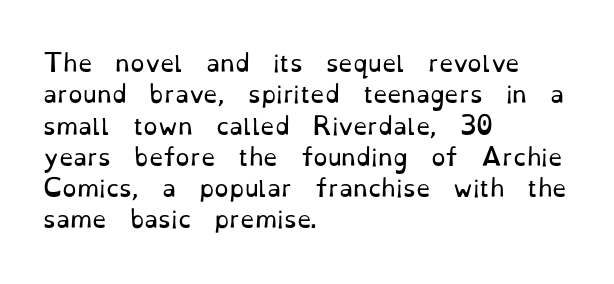
One glance says typical: line gaps are just what's usual. What stands out about the letter spacing? Nothing — it is the standard amount. This reads as an unemphasized weight, regular at the heaviest. The text block is weighted toward the left margin, trailing off unevenly rightward. Descender tails drop into unmarked territory. The specimen reads as upright at a glance.
